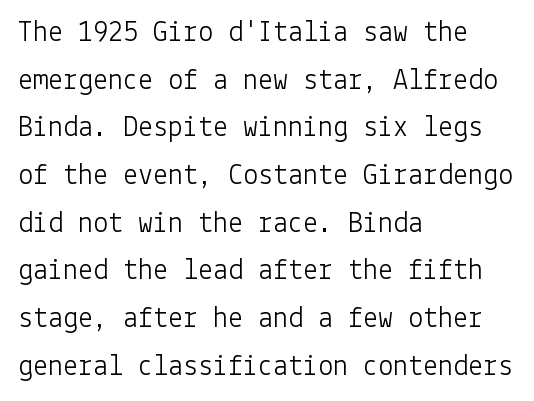
The image shows 30 px light sans-serif type, upright; set left-aligned, normal line spacing (1.59x), normal letter spacing, not underlined; low stroke contrast and a medium x-height.
